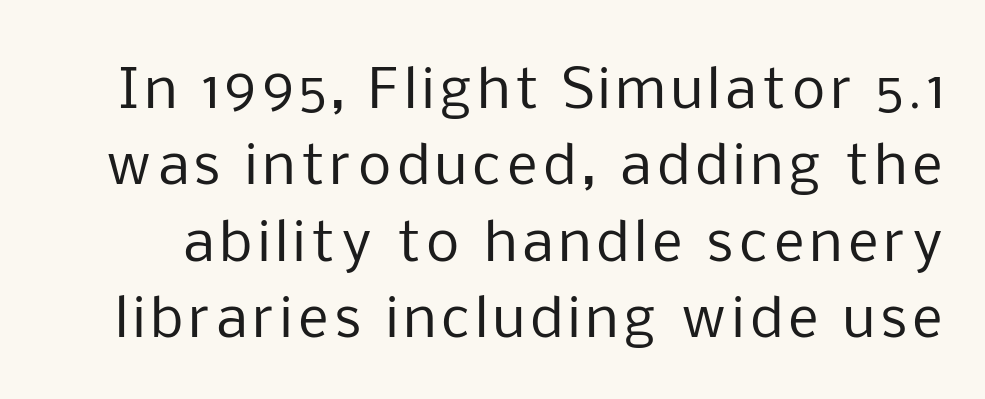
Q: Is the text bold? A: No.
Q: Is the text italic (slanted)? A: No, it is upright.
Q: Is the typeface a serif or a sans-serif typeface? A: Sans-serif.
Q: Is the text underlined? A: No.
Q: Is the spacing between lines tight, normal or loose? A: Normal.
Q: Width (condensed, normal, or wide)? A: Normal.
Q: Stroke contrast? A: Low.
Q: x-height? A: Medium.
Q: Monospaced? A: No.
